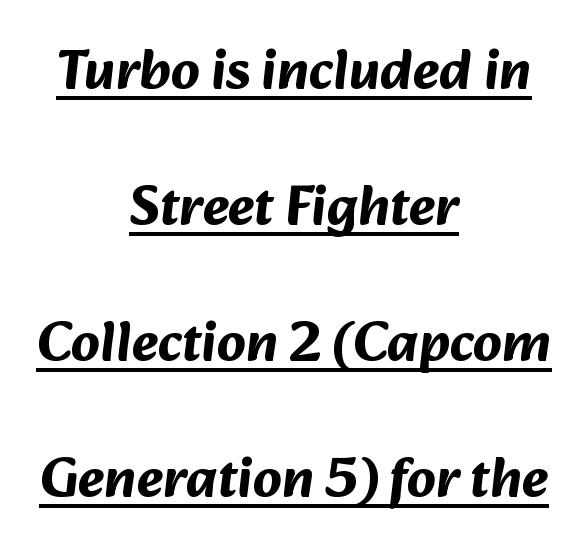
Q: Is the text bold? A: Yes.
Q: Is the typeface a serif or a sans-serif typeface? A: Sans-serif.
Q: Is the text underlined? A: Yes.
Q: How is the paragraph aligned? A: Centered.
Q: Is the spacing between letters normal or unusually wide? A: Normal.
Q: Is the spacing between lines tight, normal or loose? A: Loose.
Q: Width (condensed, normal, or wide)? A: Normal.
Q: Stroke contrast? A: Medium.
Q: x-height? A: Medium.
Q: Monospaced? A: No.
